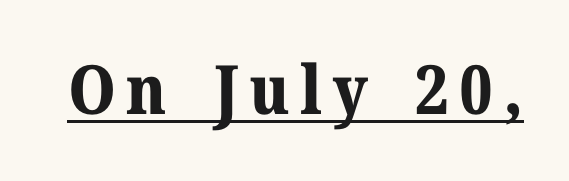
{"serif": "yes", "italic": "no", "bold": "yes", "weight": "bold", "width": "normal", "stroke_contrast": "medium", "x_height": "medium", "monospaced": "no", "underline": "yes", "glyph_px": 68}
